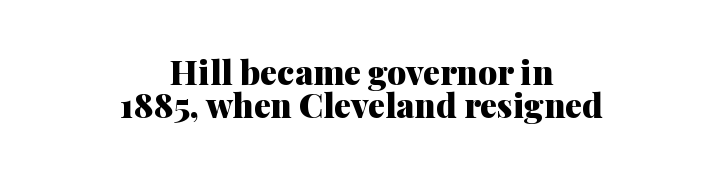
{"serif": "yes", "italic": "no", "bold": "yes", "weight": "heavy", "width": "normal", "stroke_contrast": "medium", "x_height": "medium", "monospaced": "no", "underline": "no", "align": "center", "line_spacing": "tight", "line_spacing_ratio": 0.97, "letter_spacing": "normal", "letter_spacing_em": 0.0, "glyph_px": 34}
